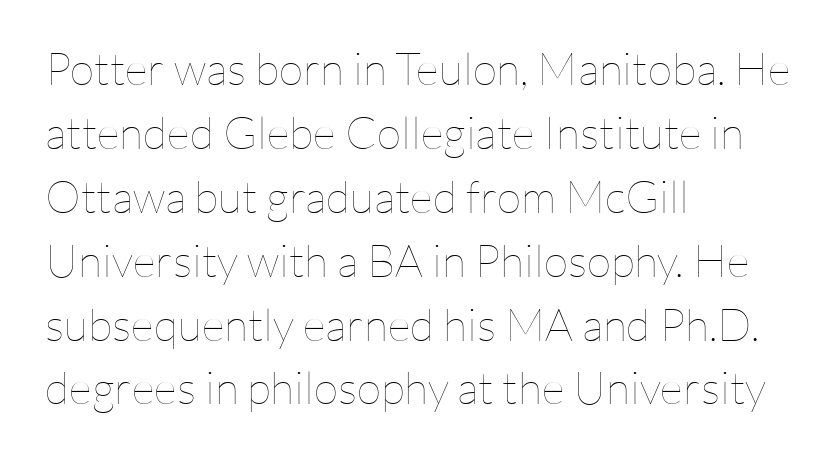
Q: Is the text bold? A: No.
Q: Is the text italic (slanted)? A: No, it is upright.
Q: Is the text underlined? A: No.
Q: How is the paragraph aligned? A: Left-aligned.
Q: Is the spacing between letters normal or unusually wide? A: Normal.
Q: Is the spacing between lines tight, normal or loose? A: Normal.
Q: Width (condensed, normal, or wide)? A: Normal.
Q: Stroke contrast? A: Low.
Q: x-height? A: Medium.
Q: Monospaced? A: No.
